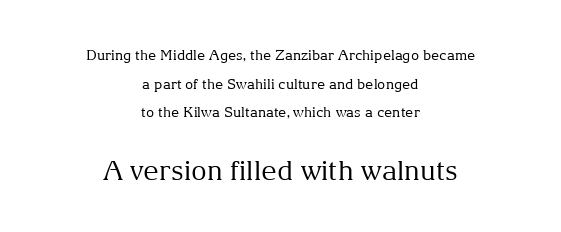
{"italic": "no", "bold": "no", "underline": "no", "align": "center", "line_spacing": "loose", "line_spacing_ratio": 2.05, "letter_spacing": "normal", "letter_spacing_em": 0.0, "larger_block": "second", "size_ratio": 1.93, "glyph_px": 27}
